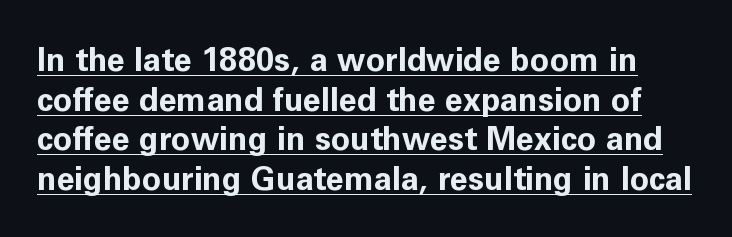
Ascenders rise straight up at ninety degrees. These characters rest on top of a visible drawn line. Nope, no serifs anywhere on these letters. The face used here is proportionally spaced, like ordinary book or web type. These lines carry a lot of weight — the face is fully bold. The type is set solid horizontally, with unmodified tracking.
